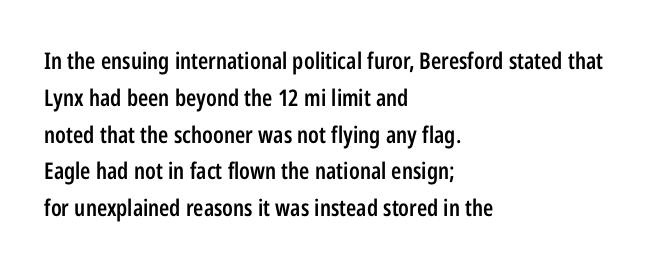
The image shows 23 px text type, upright; set left-aligned, normal line spacing (1.6x), normal letter spacing, not underlined.
